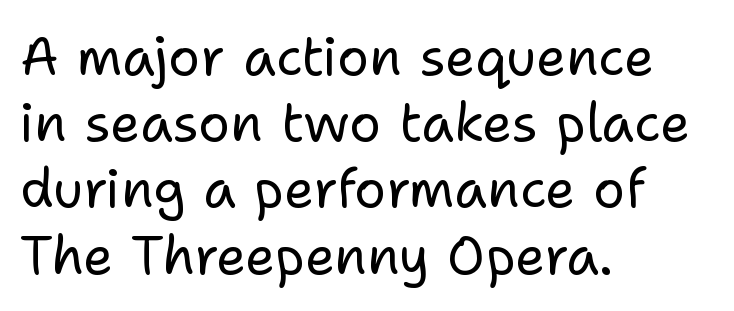
The image shows 53 px regular-weight sans-serif type, upright; set left-aligned, normal line spacing (1.25x), normal letter spacing, not underlined; low stroke contrast and a medium x-height.
